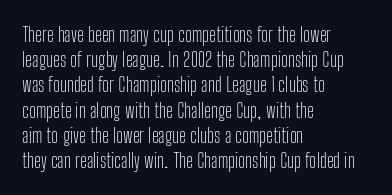
The image shows 20 px text type, upright; set left-aligned, normal line spacing (1.26x), normal letter spacing, not underlined.
